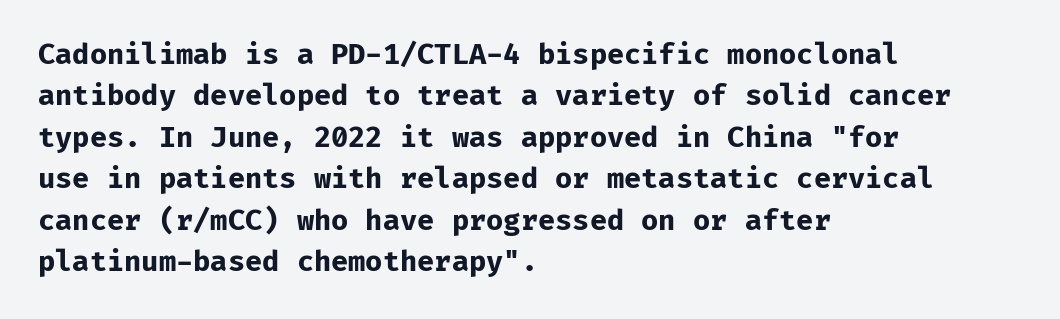
The image shows 28 px bold sans-serif type, upright, monospaced; set left-aligned, normal line spacing (1.48x), normal letter spacing, not underlined; low stroke contrast and a medium x-height.
